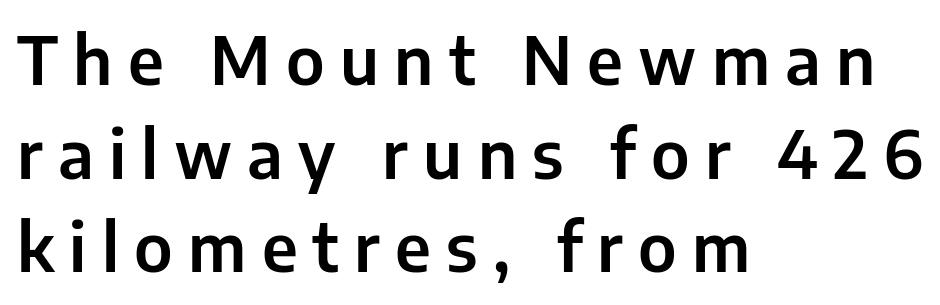
Q: Is the text italic (slanted)? A: No, it is upright.
Q: Is the typeface a serif or a sans-serif typeface? A: Sans-serif.
Q: Is the text underlined? A: No.
Q: How is the paragraph aligned? A: Left-aligned.
Q: Is the spacing between letters normal or unusually wide? A: Unusually wide.
Q: Is the spacing between lines tight, normal or loose? A: Normal.
Q: Width (condensed, normal, or wide)? A: Normal.
Q: Stroke contrast? A: Low.
Q: x-height? A: Medium.
Q: Monospaced? A: No.
